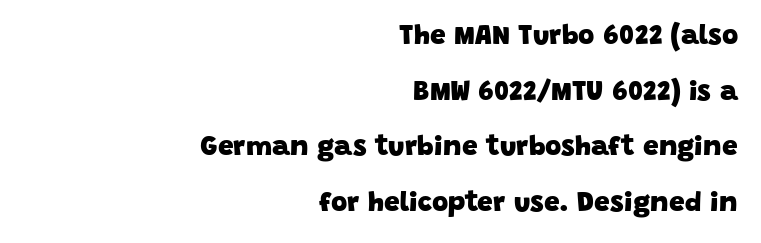
These lines carry a lot of weight — the face is fully bold. Is this a fixed-width face? No — the glyphs have proportional, varying widths. The typesetter chose a ragged-left arrangement here. How would I describe the line gaps? Wide and relaxed. The space beneath each line is pristine and unruled. Nope, no serifs anywhere on these letters.
